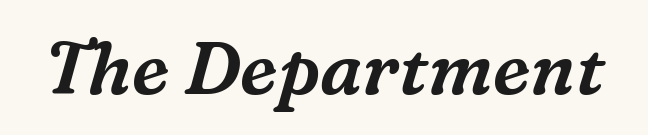
Q: Is the text italic (slanted)? A: Yes, it leans right by about 16 degrees.
Q: Is the typeface a serif or a sans-serif typeface? A: Serif.
Q: Is the text underlined? A: No.
Q: Is the spacing between letters normal or unusually wide? A: Normal.
Q: Width (condensed, normal, or wide)? A: Normal.
Q: Stroke contrast? A: Medium.
Q: x-height? A: Medium.
Q: Monospaced? A: No.
